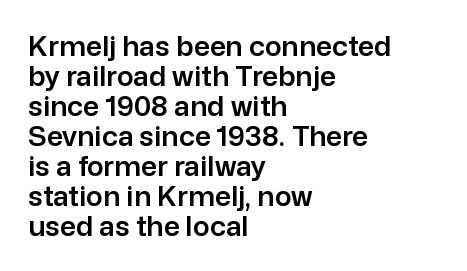
The image shows 28 px sans-serif type, upright; set left-aligned, tight line spacing (1.07x), normal letter spacing, not underlined; low stroke contrast and a medium x-height.
